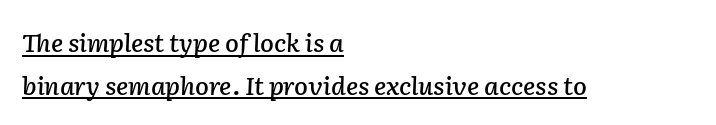
{"italic": "yes", "lean": "right", "slant_degrees": 2, "underline": "yes", "align": "left", "line_spacing_ratio": 1.71, "letter_spacing": "normal", "letter_spacing_em": 0.0, "glyph_px": 25}
